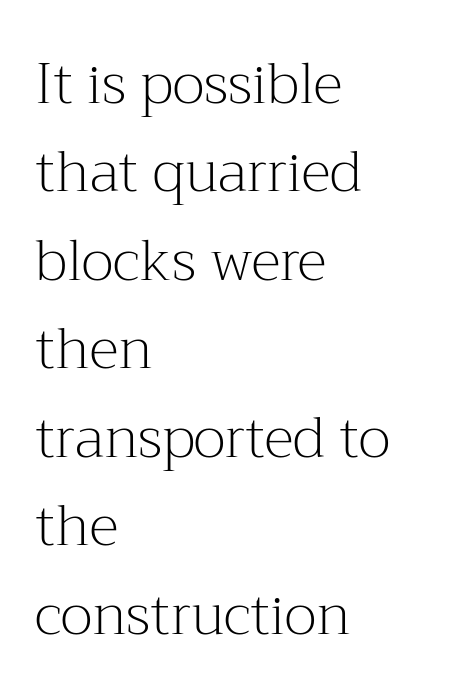
Serifs: yes, visible at the terminals of the letterforms. Stroke mass is kept to a normal reading level or below. Line starts are locked; line ends wander. Students, note that the glyphs here touch the page at normal intervals. Posture: straight, roman, zero tilt. Note the varied advance widths — an 'i' is clearly narrower than an 'm'.
